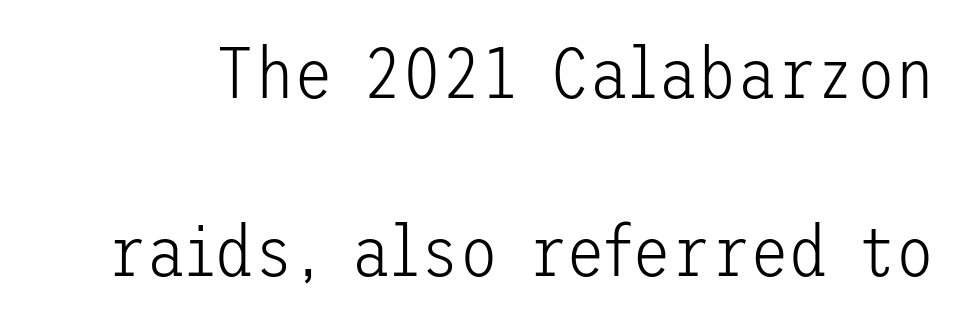
This sample uses plain, unmodified letter spacing. Italic: no, the glyphs are upright roman. Successive baselines arrive slowly, with a big drop between each. The glyphs in this specimen are sans serif. The font is comparable to plain body text, perhaps lighter.
